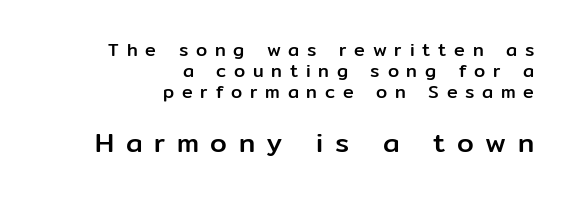
The image shows 27 px text type, upright; set right-aligned, line spacing 1.18x, unusually wide letter spacing (+0.43 em), not underlined; the second (bottom) block is 1.5x larger.
